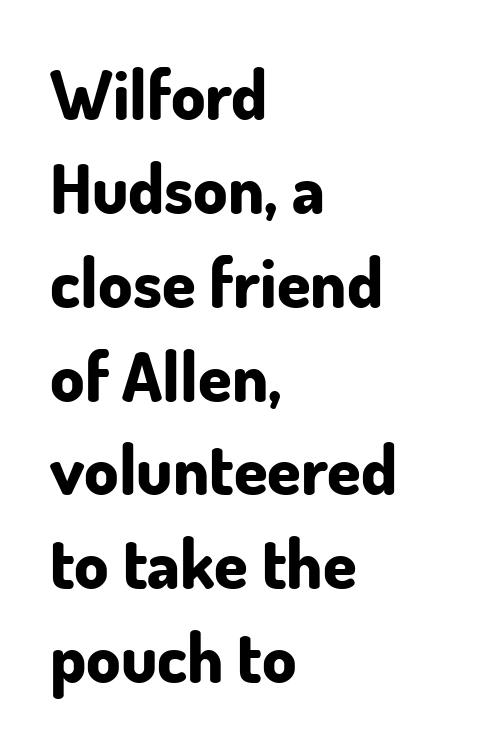
Q: Is the text bold? A: Yes.
Q: Is the text italic (slanted)? A: No, it is upright.
Q: Is the typeface a serif or a sans-serif typeface? A: Sans-serif.
Q: Is the text underlined? A: No.
Q: How is the paragraph aligned? A: Left-aligned.
Q: Is the spacing between letters normal or unusually wide? A: Normal.
Q: Is the spacing between lines tight, normal or loose? A: Normal.
Q: Width (condensed, normal, or wide)? A: Normal.
Q: Stroke contrast? A: Low.
Q: x-height? A: Small.
Q: Monospaced? A: No.
